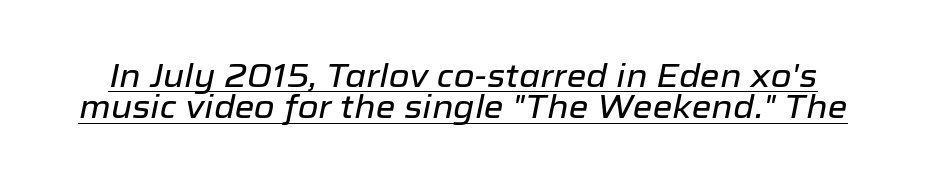
Does a line run under the words? Yes, clearly. The face used here is proportionally spaced, like ordinary book or web type. A typesetter would call this leading minimal, almost set solid. Letter spacing: default. Slant detected: the letters are inclined.
